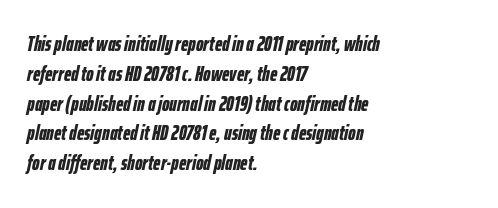
Casual observation: everything's shoved over to the left. Rendered with sloped, italic letterforms. Reading down the column, the eye jumps a familiar distance to each next line. Words appear dense and cohesive because spacing is normal. Typographic density is high because the face is bold.
